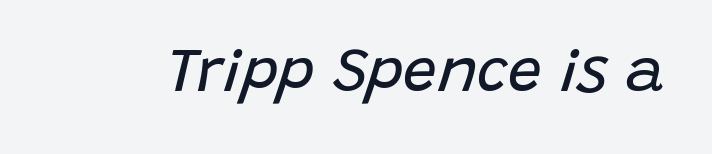
The image shows 60 px regular-weight type, italic (leaning right); set normal letter spacing, not underlined; low stroke contrast and a large x-height.
